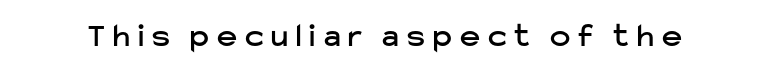
Q: Is the text italic (slanted)? A: No, it is upright.
Q: Is the typeface a serif or a sans-serif typeface? A: Sans-serif.
Q: Is the text underlined? A: No.
Q: Is the spacing between letters normal or unusually wide? A: Unusually wide.
Q: Width (condensed, normal, or wide)? A: Normal.
Q: Stroke contrast? A: Low.
Q: x-height? A: Medium.
Q: Monospaced? A: No.
